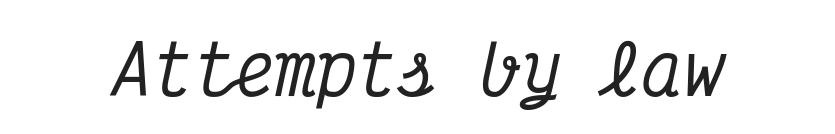
{"serif": "yes", "italic": "yes", "lean": "right", "slant_degrees": 12, "width": "condensed", "stroke_contrast": "medium", "x_height": "medium", "monospaced": "yes", "underline": "no", "letter_spacing": "normal", "letter_spacing_em": 0.0, "glyph_px": 68}
